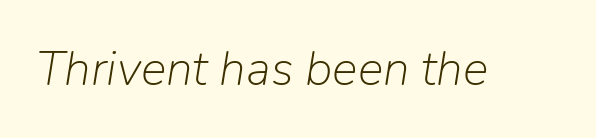
Q: Is the text bold? A: No.
Q: Is the text italic (slanted)? A: Yes, it leans right by about 9 degrees.
Q: Is the text underlined? A: No.
Q: Is the spacing between letters normal or unusually wide? A: Normal.
Q: Width (condensed, normal, or wide)? A: Normal.
Q: Stroke contrast? A: Low.
Q: x-height? A: Medium.
Q: Monospaced? A: No.
